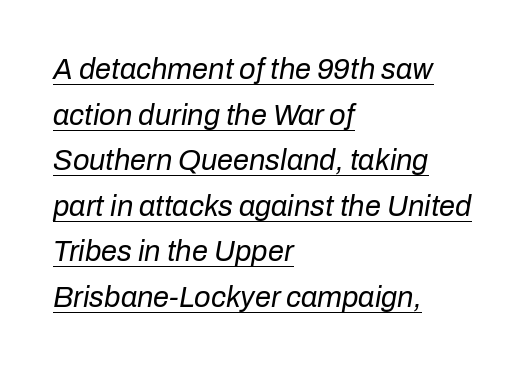
Q: Is the text bold? A: No.
Q: Is the text italic (slanted)? A: Yes, it leans right by about 10 degrees.
Q: Is the text underlined? A: Yes.
Q: How is the paragraph aligned? A: Left-aligned.
Q: Is the spacing between letters normal or unusually wide? A: Normal.
Q: Is the spacing between lines tight, normal or loose? A: Normal.
Q: Width (condensed, normal, or wide)? A: Normal.
Q: Stroke contrast? A: Low.
Q: x-height? A: Medium.
Q: Monospaced? A: No.
